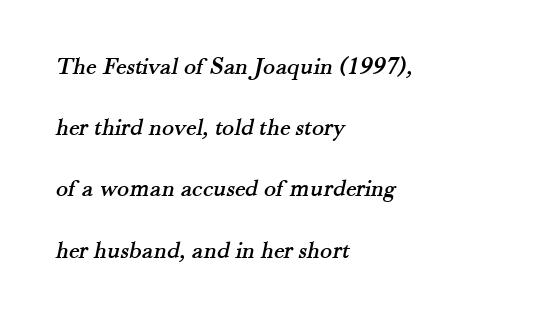
The image shows 25 px text type; set left-aligned, loose line spacing (2.45x), normal letter spacing, not underlined.
